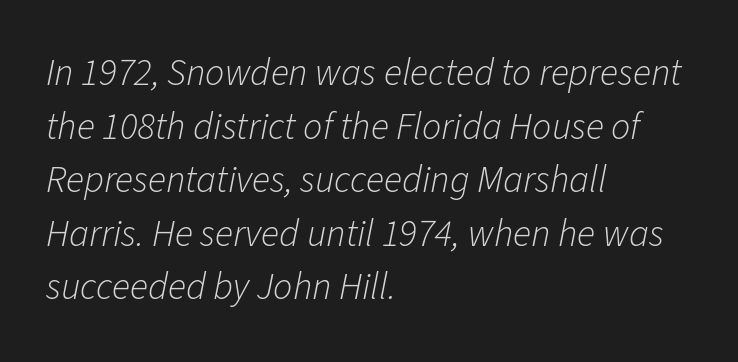
Q: Is the text bold? A: No.
Q: Is the text italic (slanted)? A: Yes, it leans right by about 11 degrees.
Q: Is the text underlined? A: No.
Q: How is the paragraph aligned? A: Left-aligned.
Q: Is the spacing between letters normal or unusually wide? A: Normal.
Q: Is the spacing between lines tight, normal or loose? A: Normal.
Q: Width (condensed, normal, or wide)? A: Normal.
Q: Stroke contrast? A: Low.
Q: x-height? A: Medium.
Q: Monospaced? A: No.
